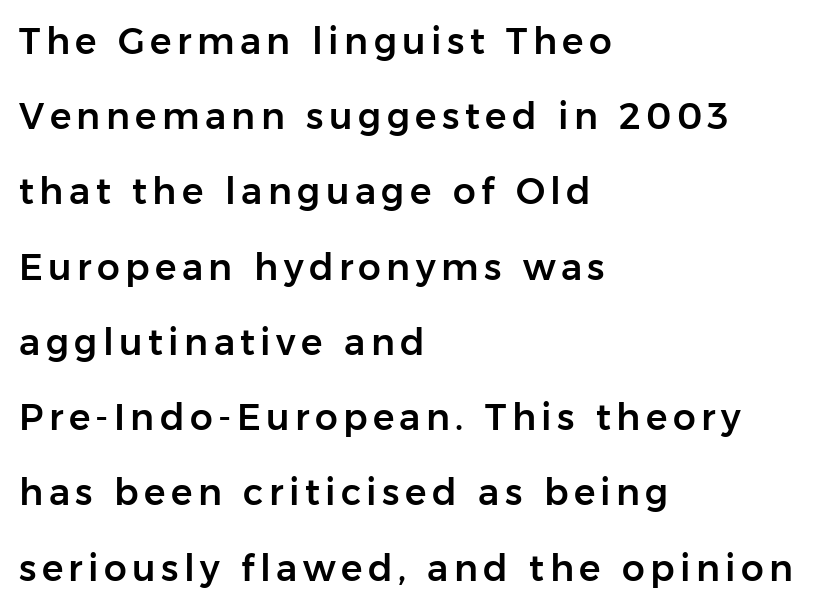
{"serif": "no", "italic": "no", "width": "normal", "stroke_contrast": "low", "x_height": "medium", "monospaced": "no", "underline": "no", "align": "left", "line_spacing": "loose", "line_spacing_ratio": 2.09, "glyph_px": 36}
